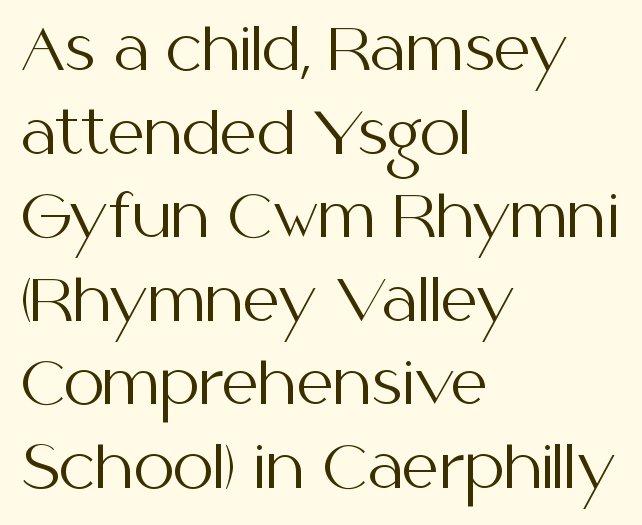
The image shows 58 px regular-weight sans-serif type, upright; set left-aligned, normal line spacing (1.44x), normal letter spacing, not underlined; medium stroke contrast and a medium x-height.
